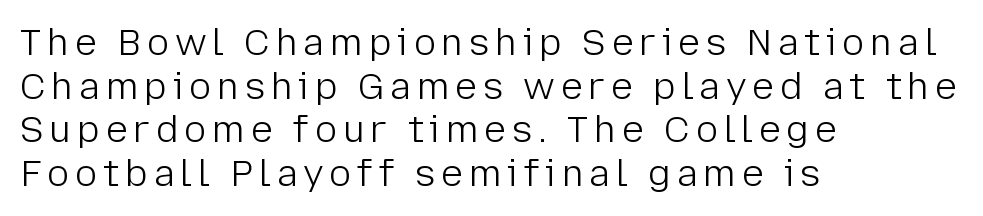
The axis of the letterforms is exactly vertical. Note the varied advance widths — an 'i' is clearly narrower than an 'm'. One-word summary of the alignment: left. A clean baseline with only descenders dipping below it. A sans-serif font was chosen for this passage.
